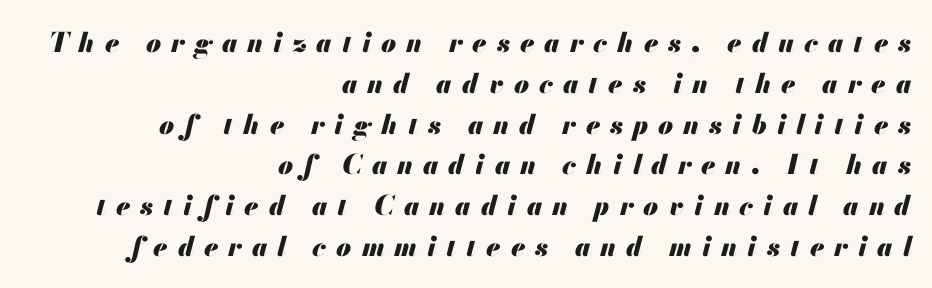
Q: Is the text bold? A: Yes.
Q: Is the text italic (slanted)? A: Yes, it leans right by about 13 degrees.
Q: Is the text underlined? A: No.
Q: How is the paragraph aligned? A: Right-aligned.
Q: Is the spacing between letters normal or unusually wide? A: Unusually wide.
Q: Is the spacing between lines tight, normal or loose? A: Normal.
